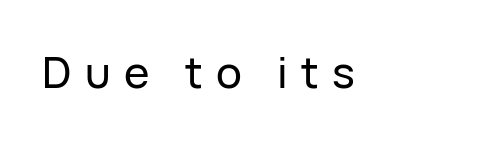
Q: Is the text italic (slanted)? A: No, it is upright.
Q: Is the typeface a serif or a sans-serif typeface? A: Sans-serif.
Q: Is the text underlined? A: No.
Q: Is the spacing between letters normal or unusually wide? A: Unusually wide.
Q: Width (condensed, normal, or wide)? A: Normal.
Q: Stroke contrast? A: Low.
Q: x-height? A: Medium.
Q: Monospaced? A: No.
